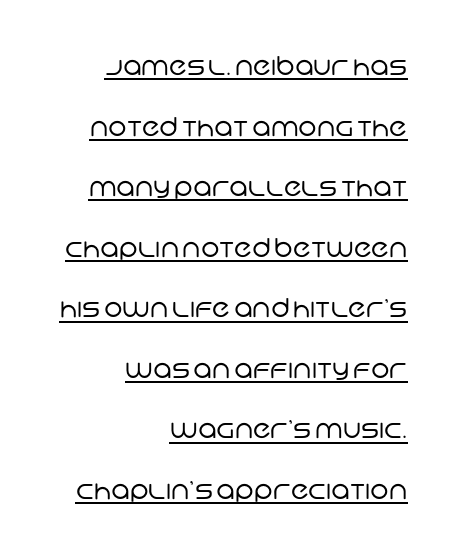
Q: Is the text bold? A: No.
Q: Is the text underlined? A: Yes.
Q: How is the paragraph aligned? A: Right-aligned.
Q: Is the spacing between letters normal or unusually wide? A: Normal.
Q: Is the spacing between lines tight, normal or loose? A: Loose.
